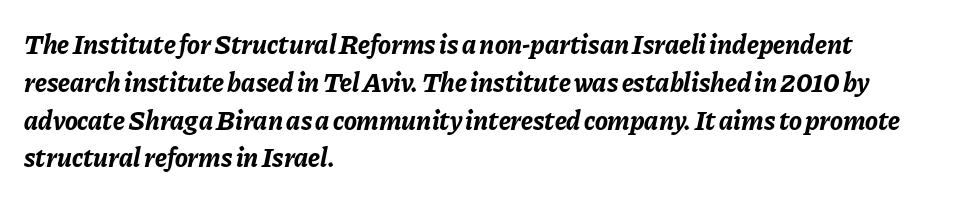
Strokes here are thick enough to call this a true bold. The horizontal fit of the characters is conventional and even. Alignment: flush left. Quick note: underline off. The lines sit at an ordinary, default distance from one another.
